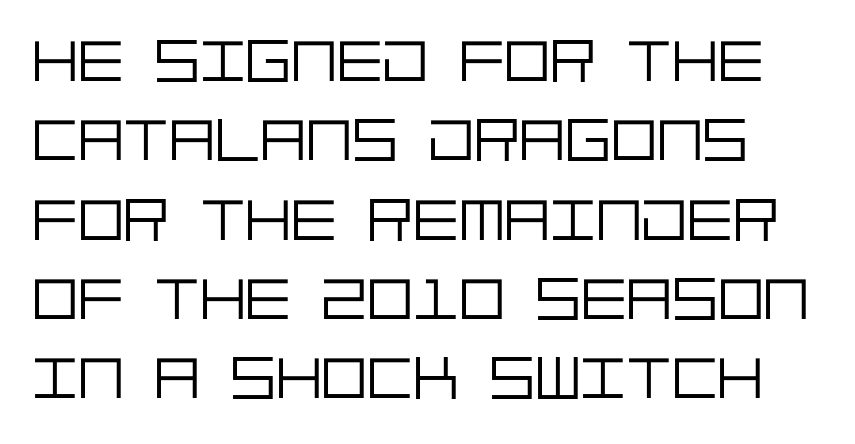
Q: Is the text bold? A: No.
Q: Is the text italic (slanted)? A: No, it is upright.
Q: Is the typeface a serif or a sans-serif typeface? A: Sans-serif.
Q: Is the text underlined? A: No.
Q: Is the spacing between letters normal or unusually wide? A: Normal.
Q: Is the spacing between lines tight, normal or loose? A: Normal.
Q: Width (condensed, normal, or wide)? A: Normal.
Q: Stroke contrast? A: Low.
Q: x-height? A: Large.
